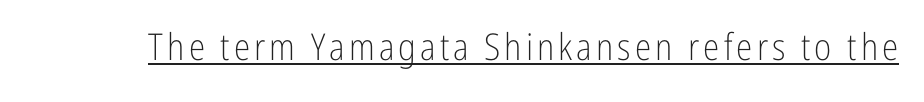
Every word sits above its own underline. Posture: upright roman. No feet cap the strokes, marking this as sans-serif type. The passage shown is typed in a proportional face where columns would drift.
